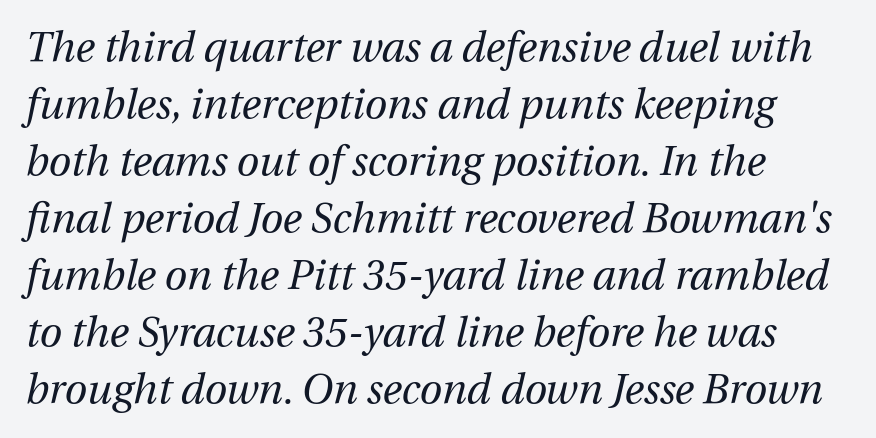
{"italic": "yes", "lean": "right", "slant_degrees": 12, "bold": "no", "weight": "regular", "width": "normal", "stroke_contrast": "medium", "x_height": "medium", "monospaced": "no", "underline": "no", "align": "left", "line_spacing": "normal", "line_spacing_ratio": 1.39, "letter_spacing": "normal", "letter_spacing_em": 0.0, "glyph_px": 41}
